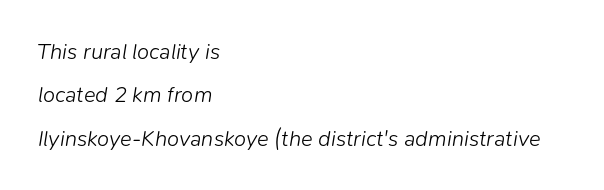
{"italic": "yes", "lean": "right", "slant_degrees": 9, "bold": "no", "underline": "no", "align": "left", "line_spacing": "loose", "line_spacing_ratio": 1.97, "letter_spacing": "normal", "letter_spacing_em": 0.0, "glyph_px": 22}
